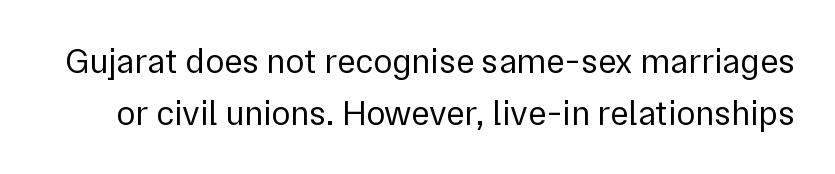
The image shows 35 px regular-weight sans-serif type, upright; set normal line spacing (1.48x), normal letter spacing, not underlined; a medium x-height.
